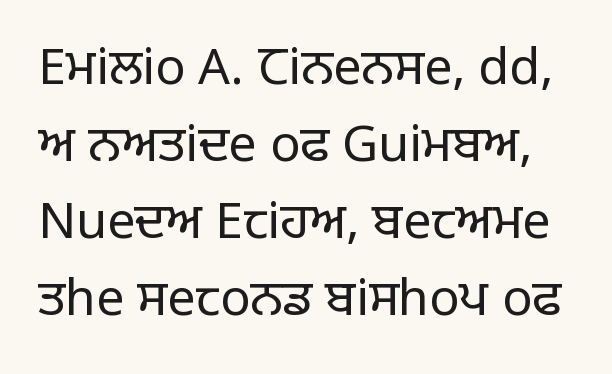
Glyph-to-glyph distance matches everyday printed text. Character widths vary here, with narrow letters taking less room than wide ones. Summary of vertical rhythm: regular, with standard interline spacing. Stem width sits at or under what a default text font uses.
